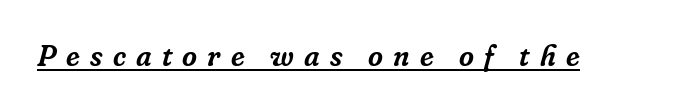
The sample's only ornament is a line tracing under the words. Note the varied advance widths — an 'i' is clearly narrower than an 'm'. The line texture is sparse and dotted thanks to wide tracking. The axis of the letterforms is tilted away from vertical. This sample uses a serif face.
